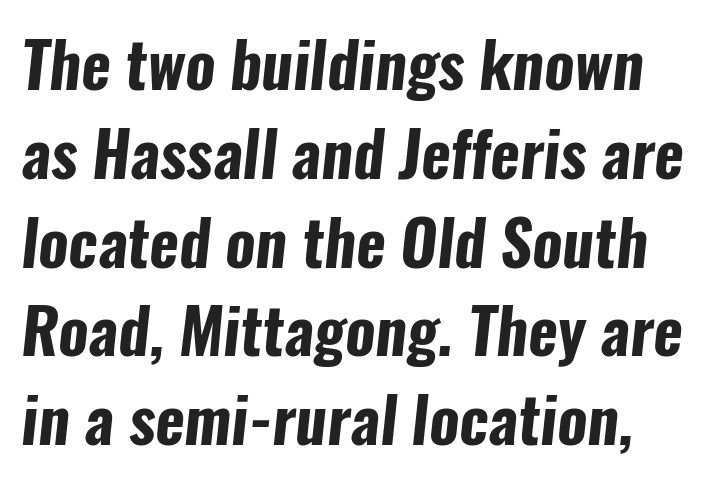
Q: Is the text bold? A: Yes.
Q: Is the typeface a serif or a sans-serif typeface? A: Sans-serif.
Q: Is the text underlined? A: No.
Q: Is the spacing between letters normal or unusually wide? A: Normal.
Q: Is the spacing between lines tight, normal or loose? A: Normal.
Q: Width (condensed, normal, or wide)? A: Condensed.
Q: Stroke contrast? A: Low.
Q: x-height? A: Medium.
Q: Monospaced? A: No.
